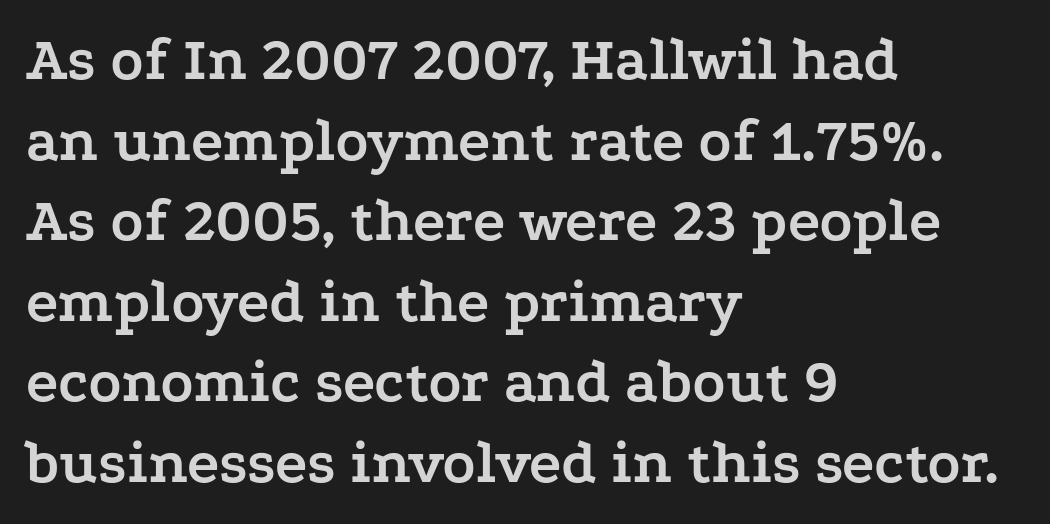
{"serif": "yes", "italic": "no", "bold": "yes", "weight": "semibold", "width": "wide", "stroke_contrast": "low", "x_height": "medium", "monospaced": "no", "underline": "no", "align": "left", "line_spacing": "normal", "line_spacing_ratio": 1.32, "letter_spacing": "normal", "letter_spacing_em": 0.0, "glyph_px": 61}
